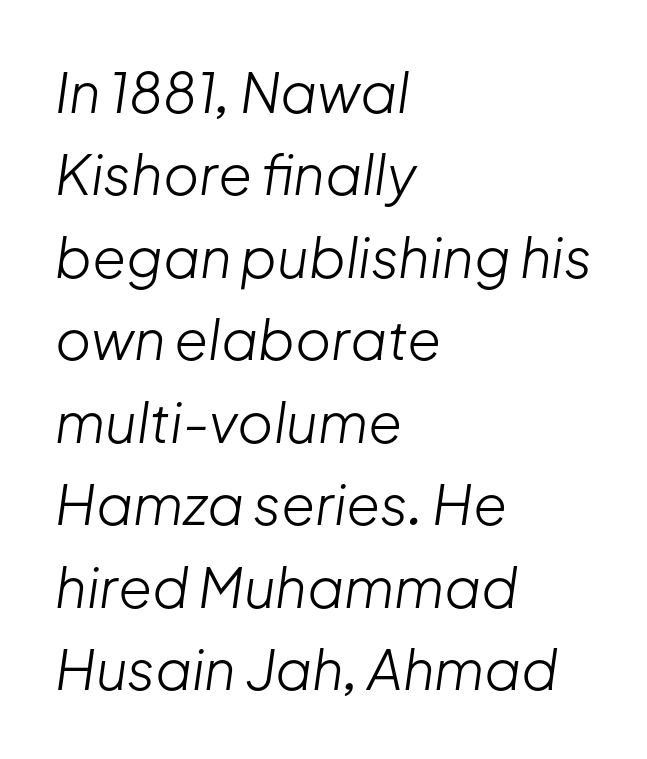
{"italic": "yes", "lean": "right", "slant_degrees": 8, "bold": "no", "weight": "light", "width": "normal", "stroke_contrast": "low", "x_height": "medium", "monospaced": "no", "underline": "no", "align": "left", "line_spacing": "normal", "line_spacing_ratio": 1.5, "letter_spacing": "normal", "letter_spacing_em": 0.0, "glyph_px": 55}
